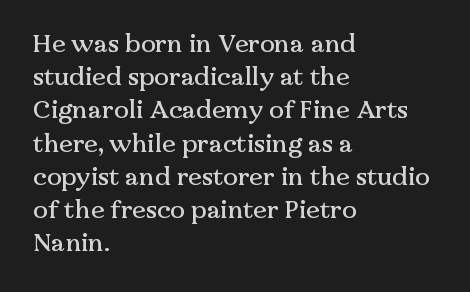
{"italic": "no", "underline": "no", "align": "left", "line_spacing": "normal", "line_spacing_ratio": 1.33, "letter_spacing": "normal", "letter_spacing_em": 0.0, "glyph_px": 25}
